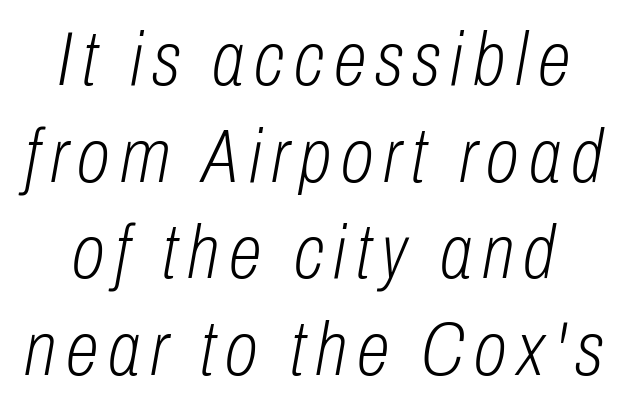
The image shows 76 px light, condensed type, italic (leaning right); set normal line spacing (1.27x), not underlined; low stroke contrast and a medium x-height.
